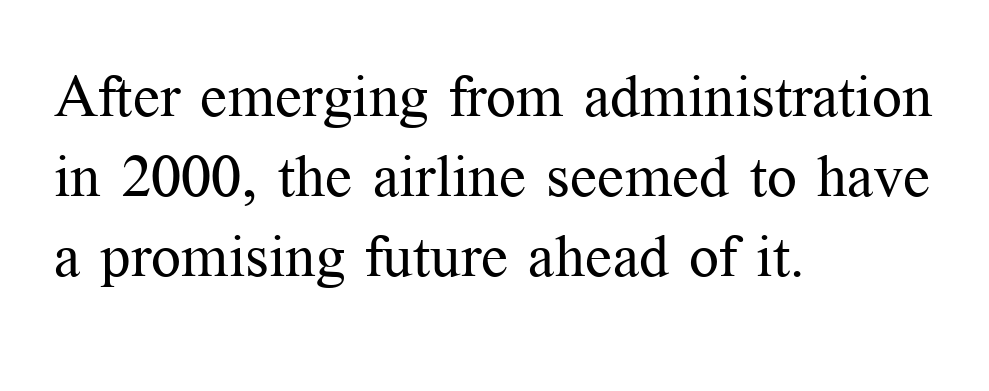
The lines in this sample share a left origin and differ only in where they stop. Italic? Not at all — the glyphs are vertical. Successive baselines arrive at the customary interval. Is the type heavy? It reads as light-to-regular instead.
